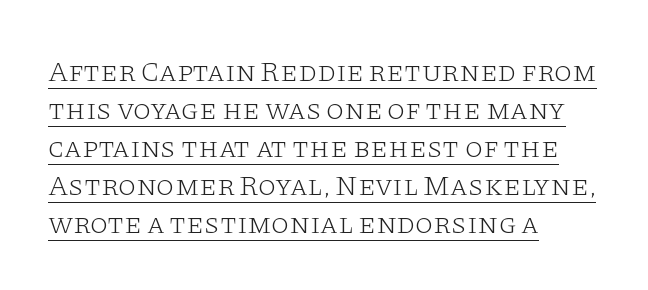
The string is rendered with underlining switched on. This sample has the flowing, uneven cadence of proportional lettering. Ink coverage per letter is moderate at most. All the whitespace from short lines collects on the right.
